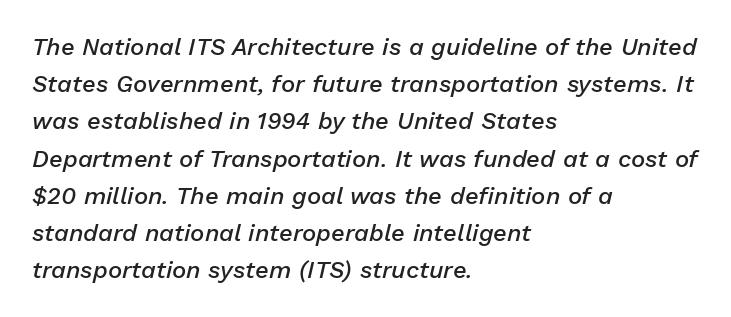
The image shows 24 px text type, italic (leaning right); set left-aligned, normal line spacing (1.55x), normal letter spacing, not underlined.
